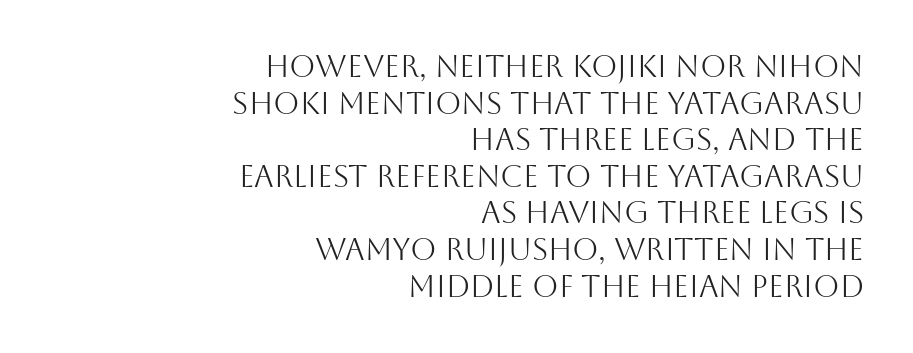
{"serif": "no", "italic": "no", "bold": "no", "weight": "light", "width": "normal", "stroke_contrast": "medium", "x_height": "large", "monospaced": "no", "underline": "no", "align": "right", "line_spacing_ratio": 1.22, "letter_spacing": "normal", "letter_spacing_em": 0.0, "glyph_px": 30}
